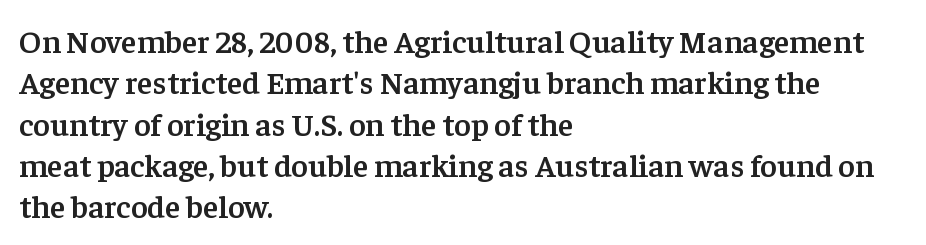
Think of a printed novel: that variable character pitch is what you see here. This sample is left-justified, so line endings fall wherever the words run out. The rendering keeps characters at their native spacing. Bare-footed words on every line. Successive baselines arrive at the customary interval. A bit beefed up — I'd call it semibold rather than bold.
